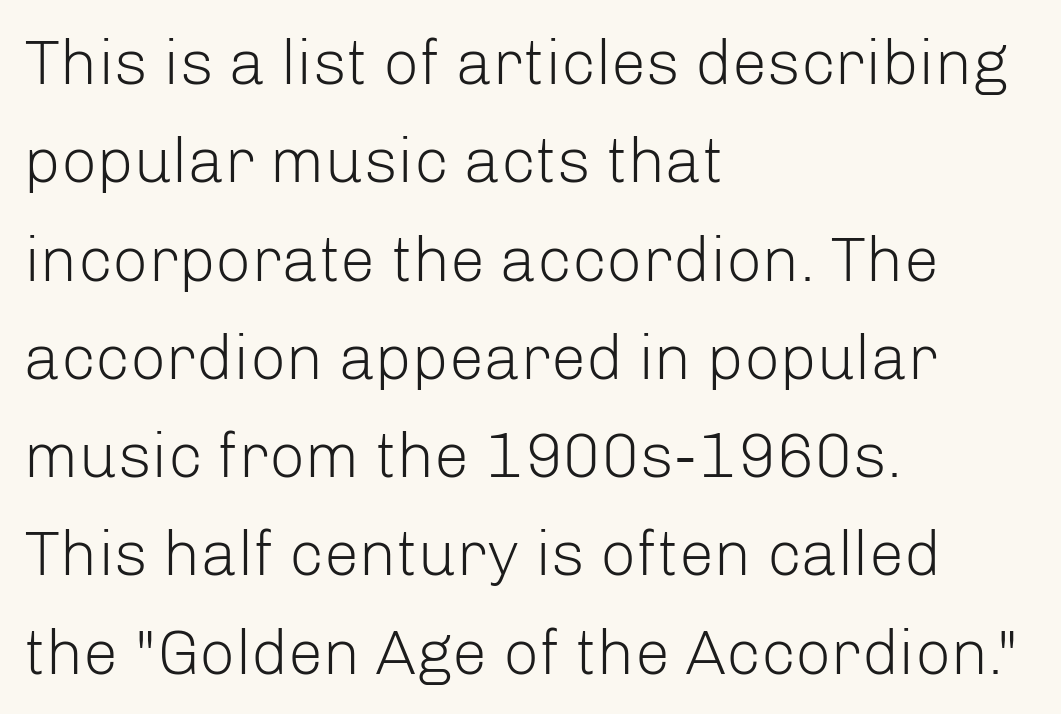
The specimen reads as upright at a glance. To sum up the face: it is a sans, with no serifs. The setting favours the left margin, as ordinary paragraphs usually do. In terms of letterspacing, this is plain default setting.
